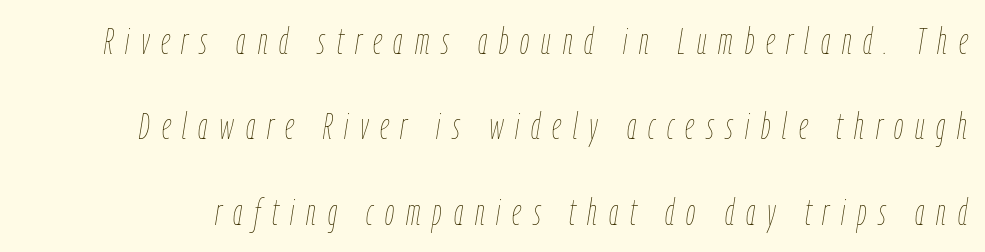
The image shows 37 px thin, condensed type, italic (leaning right); set loose line spacing (2.31x), unusually wide letter spacing (+0.32 em), not underlined; low stroke contrast and a medium x-height.
